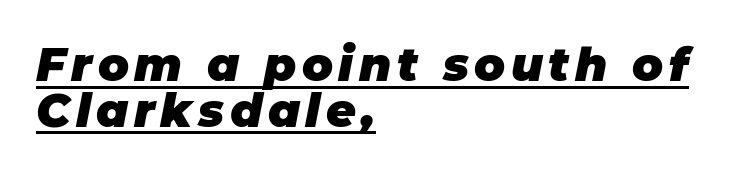
Q: Is the text bold? A: Yes.
Q: Is the text italic (slanted)? A: Yes, it leans right by about 11 degrees.
Q: Is the text underlined? A: Yes.
Q: How is the paragraph aligned? A: Left-aligned.
Q: Is the spacing between lines tight, normal or loose? A: Tight.
Q: Width (condensed, normal, or wide)? A: Normal.
Q: Stroke contrast? A: Low.
Q: x-height? A: Large.
Q: Monospaced? A: No.
